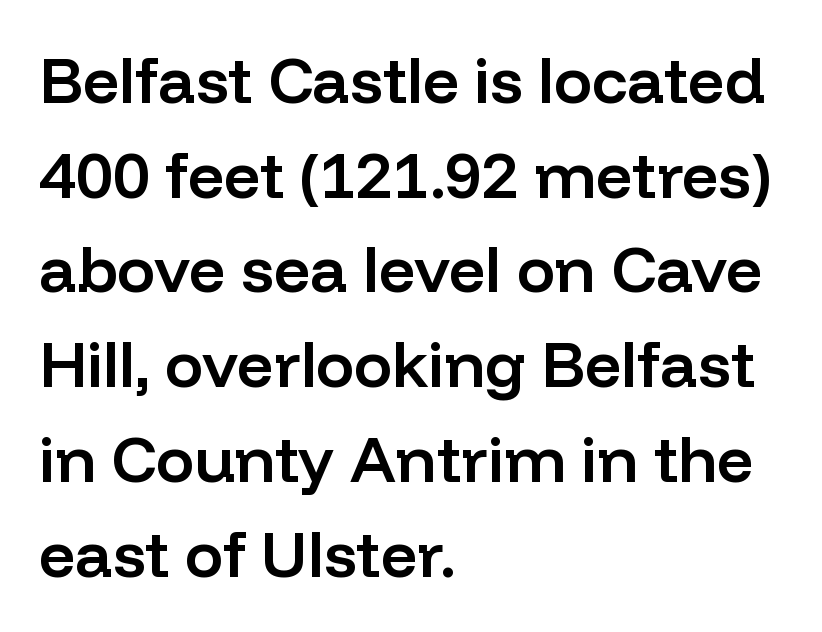
Q: Is the text bold? A: Semi-bold.
Q: Is the text italic (slanted)? A: No, it is upright.
Q: Is the typeface a serif or a sans-serif typeface? A: Sans-serif.
Q: Is the text underlined? A: No.
Q: How is the paragraph aligned? A: Left-aligned.
Q: Is the spacing between letters normal or unusually wide? A: Normal.
Q: Is the spacing between lines tight, normal or loose? A: Normal.
Q: Width (condensed, normal, or wide)? A: Normal.
Q: Stroke contrast? A: Low.
Q: x-height? A: Medium.
Q: Monospaced? A: No.
